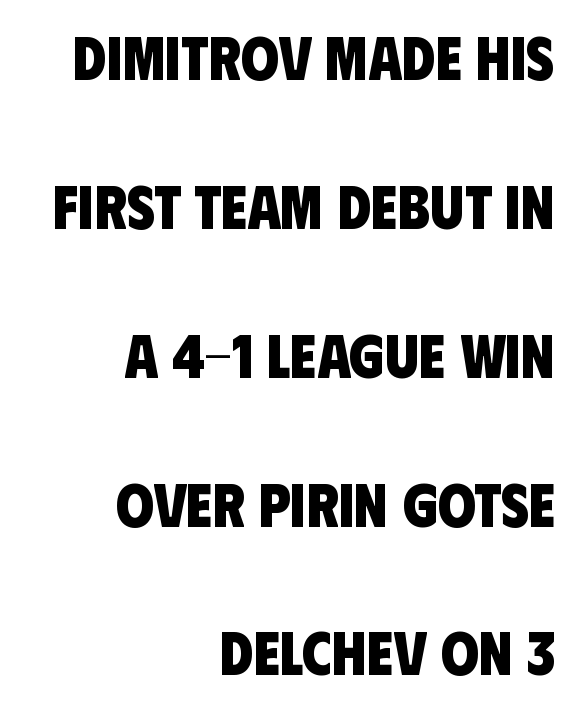
Spacing verdict: proportional, widths tailored to each character. Tracking value appears to be zero — textbook default spacing. The glyphs have the mass of a bold cut. Does the type have serifs? No, each stem ends abruptly. The designer dialed line spacing up above the default.
